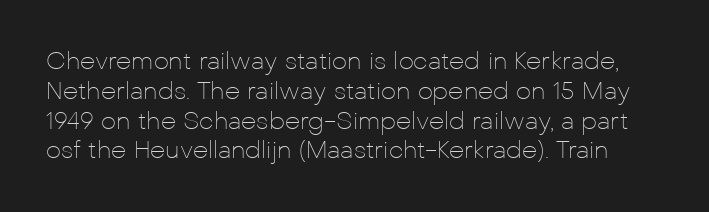
The image shows 24 px text type, upright; set line spacing 1.24x, normal letter spacing, not underlined.
